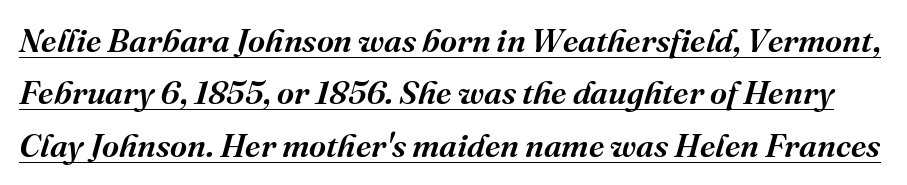
{"serif": "yes", "italic": "yes", "lean": "right", "slant_degrees": 16, "bold": "semi", "weight": "semibold", "width": "normal", "stroke_contrast": "medium", "x_height": "medium", "monospaced": "no", "underline": "yes", "line_spacing": "normal", "line_spacing_ratio": 1.59, "letter_spacing": "normal", "letter_spacing_em": 0.0, "glyph_px": 33}
